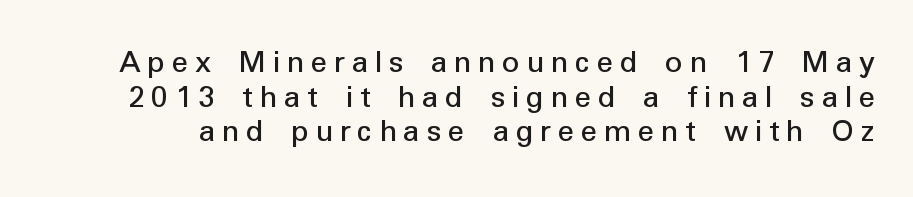
{"serif": "no", "italic": "no", "width": "normal", "stroke_contrast": "low", "x_height": "medium", "monospaced": "no", "underline": "no", "line_spacing": "tight", "line_spacing_ratio": 1.02, "letter_spacing": "wide", "letter_spacing_em": 0.2, "glyph_px": 34}
